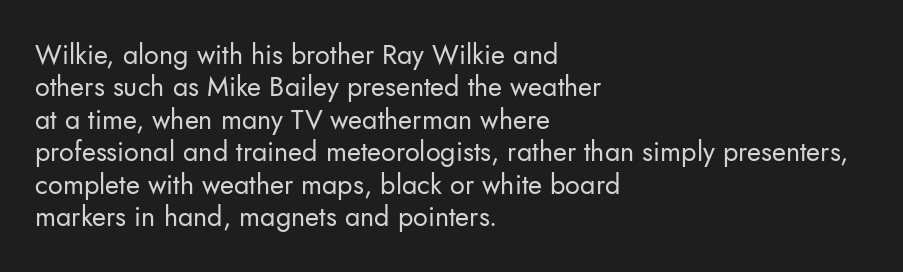
The image shows 27 px text type, upright; set left-aligned, line spacing 1.2x, normal letter spacing, not underlined.
